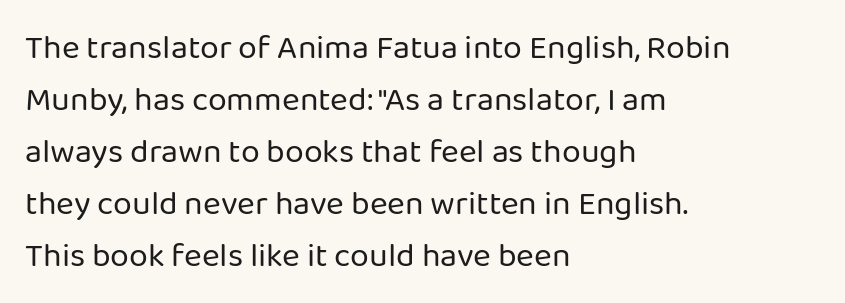
Q: Is the text bold? A: No.
Q: Is the text italic (slanted)? A: No, it is upright.
Q: Is the typeface a serif or a sans-serif typeface? A: Sans-serif.
Q: Is the text underlined? A: No.
Q: How is the paragraph aligned? A: Left-aligned.
Q: Is the spacing between letters normal or unusually wide? A: Normal.
Q: Is the spacing between lines tight, normal or loose? A: Normal.
Q: Width (condensed, normal, or wide)? A: Normal.
Q: Stroke contrast? A: Low.
Q: x-height? A: Medium.
Q: Monospaced? A: No.
